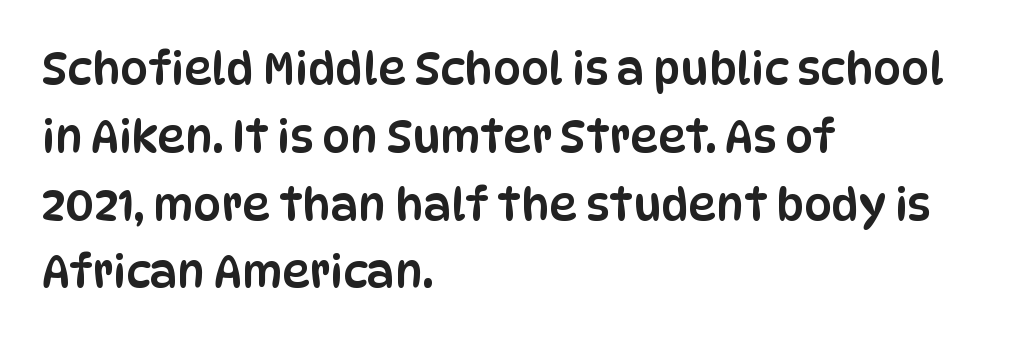
A sans-serif font was chosen for this passage. The face used here is rendered with its standard letterfit. Notice how the stems are strictly vertical — no italics here. Horizontal alignment here is leftward, the default for most running prose. A bare baseline throughout the passage.
